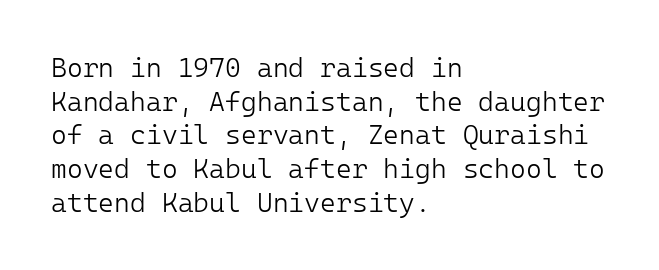
{"italic": "no", "bold": "no", "underline": "no", "align": "left", "line_spacing": "normal", "line_spacing_ratio": 1.25, "letter_spacing": "normal", "letter_spacing_em": 0.0, "glyph_px": 27}
